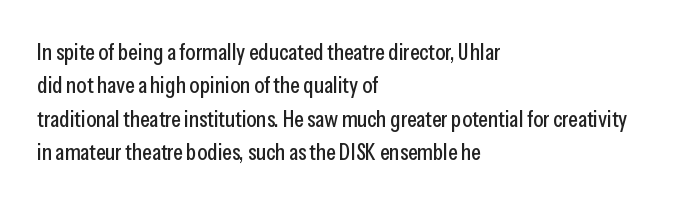
The image shows 23 px text type, upright; set left-aligned, normal line spacing (1.45x), normal letter spacing, not underlined.
